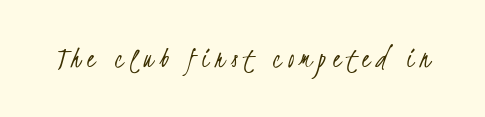
The text was rendered using a sans face with plain stroke endings. The font is comparable to plain body text, perhaps lighter. Here the designer chose a conventional face with non-uniform glyph widths. The face used here is rendered with a markedly widened letterfit.
